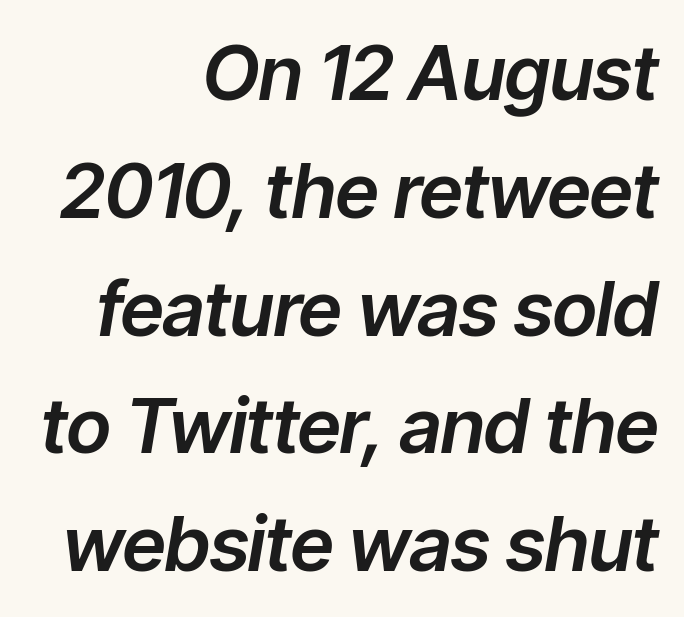
The image shows 76 px text type, italic (leaning right); set right-aligned, normal line spacing (1.55x), normal letter spacing, not underlined; low stroke contrast and a medium x-height.
